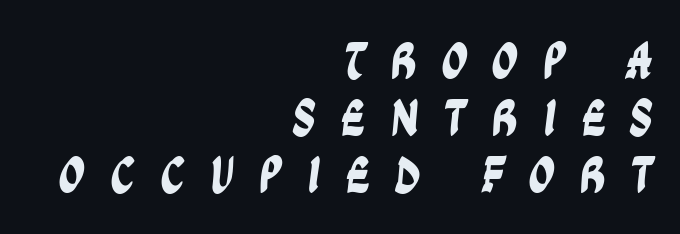
{"serif": "no", "width": "condensed", "stroke_contrast": "low", "x_height": "large", "monospaced": "no", "underline": "no", "align": "right", "line_spacing": "tight", "line_spacing_ratio": 1.08, "letter_spacing": "wide", "letter_spacing_em": 0.46, "glyph_px": 53}
